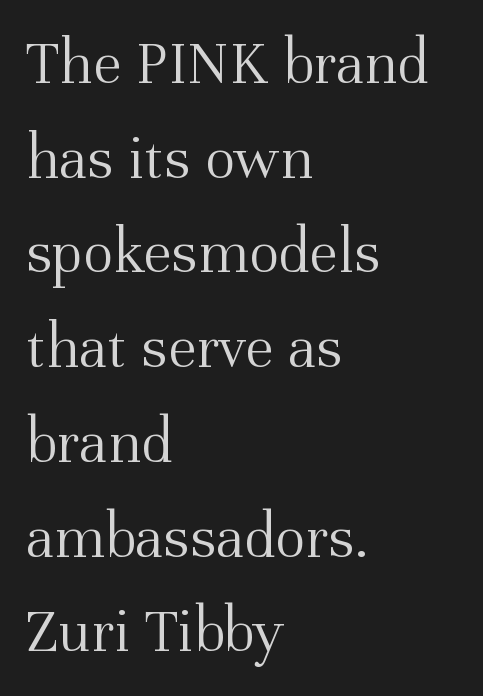
The lines sit at an ordinary, default distance from one another. The letters sit at their default tracking, neither squeezed nor spread. A typesetter would call this proportional, since set widths differ per character. Stroke terminals: seriffed. Ordinary non-slanted type is in use. Line beginnings align vertically; line endings do not.
